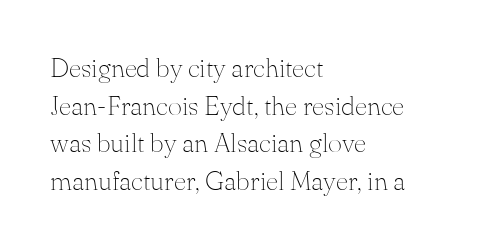
{"italic": "no", "bold": "no", "underline": "no", "align": "left", "line_spacing": "normal", "line_spacing_ratio": 1.39, "letter_spacing": "normal", "letter_spacing_em": 0.0, "glyph_px": 27}
